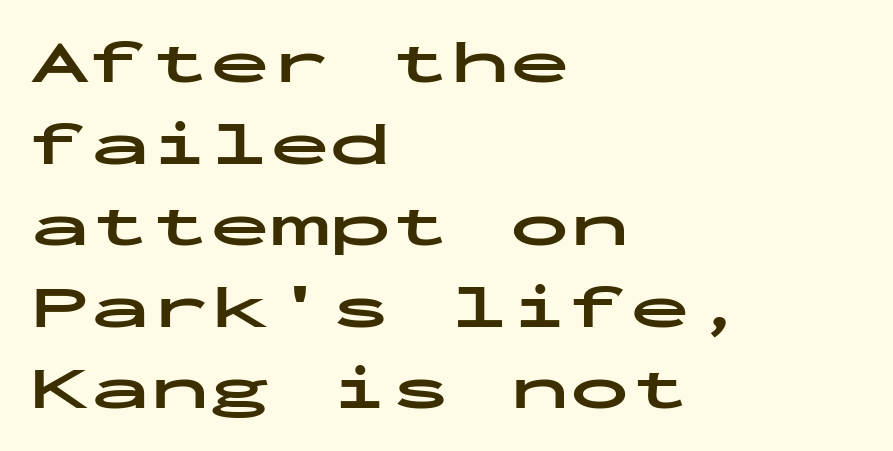
Q: Is the text bold? A: Yes.
Q: Is the text italic (slanted)? A: No, it is upright.
Q: Is the typeface a serif or a sans-serif typeface? A: Sans-serif.
Q: Is the text underlined? A: No.
Q: How is the paragraph aligned? A: Left-aligned.
Q: Is the spacing between letters normal or unusually wide? A: Normal.
Q: Is the spacing between lines tight, normal or loose? A: Normal.
Q: Width (condensed, normal, or wide)? A: Wide.
Q: Stroke contrast? A: Low.
Q: x-height? A: Medium.
Q: Monospaced? A: Yes.
